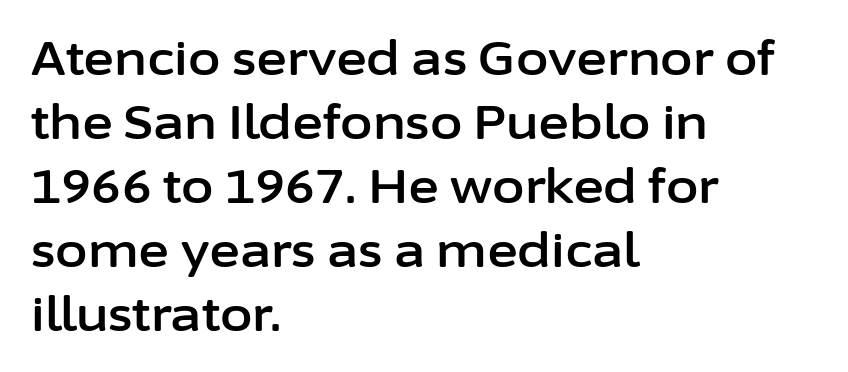
Layout note: lines flush left. The horizontal fit of the characters is conventional and even. A typesetter would call this proportional, since set widths differ per character. No word sits above an underline. Grotesque or geometric, the face here clearly has no serifs. Whoever set this chose a conventional vertical rhythm.
